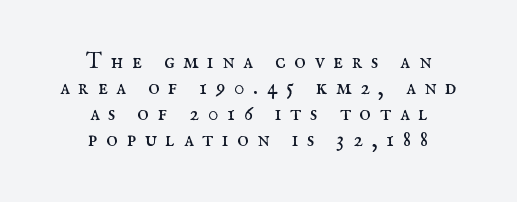
The space beneath each line is pristine and unruled. Heaviness? Minimal to ordinary, like unemphasized prose. The lettering stays uniformly vertical, giving the passage a roman look. Letter spacing: wide. The paragraph shown floats in the horizontal middle.
